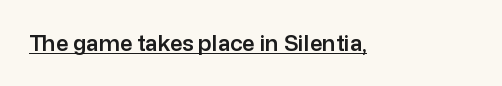
The image shows 22 px text type, upright; set normal letter spacing, underlined.
